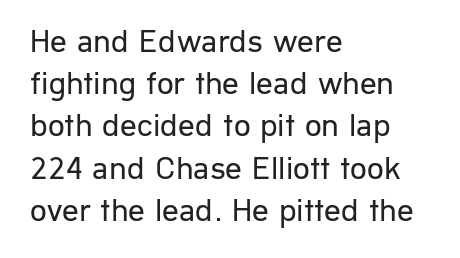
The image shows 33 px regular-weight sans-serif type, upright; set left-aligned, normal line spacing (1.28x), normal letter spacing, not underlined; low stroke contrast and a medium x-height.
